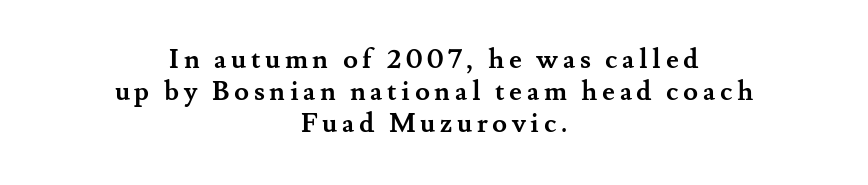
Q: Is the text bold? A: Yes.
Q: Is the text italic (slanted)? A: No, it is upright.
Q: Is the text underlined? A: No.
Q: How is the paragraph aligned? A: Centered.
